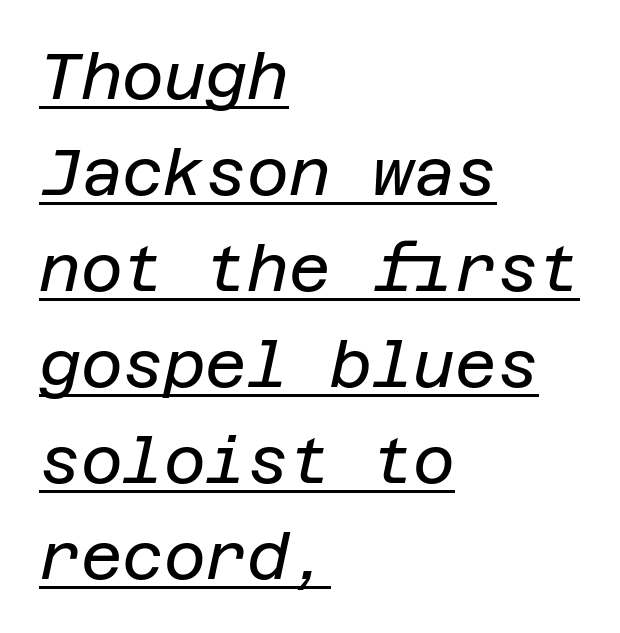
Q: Is the text bold? A: No.
Q: Is the text italic (slanted)? A: Yes, it leans right by about 12 degrees.
Q: Is the text underlined? A: Yes.
Q: How is the paragraph aligned? A: Left-aligned.
Q: Is the spacing between letters normal or unusually wide? A: Normal.
Q: Is the spacing between lines tight, normal or loose? A: Normal.
Q: Width (condensed, normal, or wide)? A: Normal.
Q: Stroke contrast? A: Low.
Q: x-height? A: Large.
